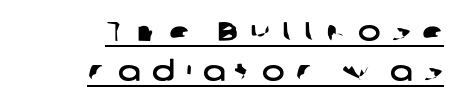
Horizontal bands of white between lines are of average thickness. Someone cranked the tracking dial way up on this one. Underlining? Definitely there. Leftover space on each line is placed entirely before the opening word.
